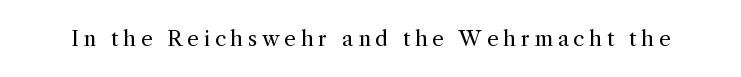
Is there any slant? The stems are plumb. This is not heavy type; no bold has been used. Someone cranked the tracking dial way up on this one. Descenders are the only things crossing below the line.
